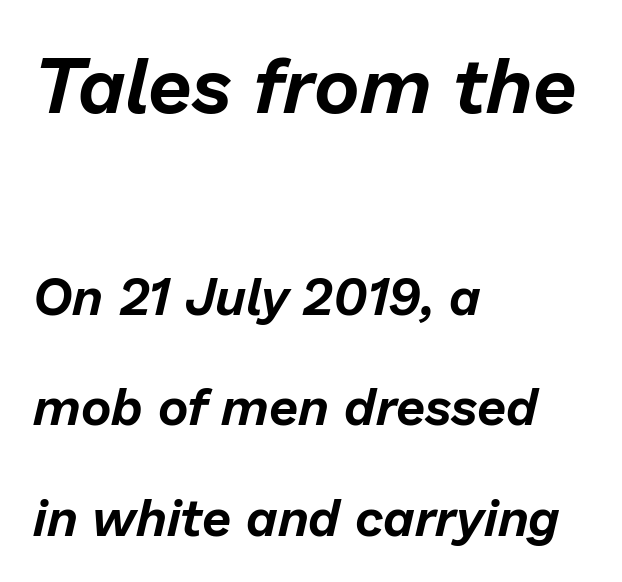
Letters rest on an invisible, unmarked baseline. The glyphs look as if they've been sheared to an angle. A typesetter would call this proportional, since set widths differ per character. Summary of vertical rhythm: relaxed, with wide interline spacing. A student would call this left alignment; a typographer would say flush left, rag right.
